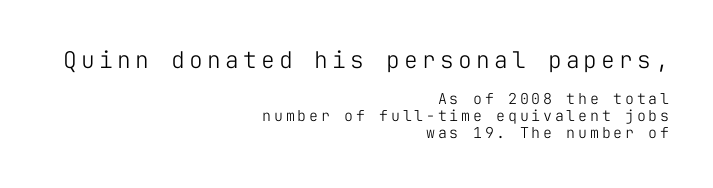
{"italic": "no", "bold": "no", "underline": "no", "align": "right", "line_spacing": "tight", "line_spacing_ratio": 1.13, "larger_block": "first", "size_ratio": 1.53, "glyph_px": 23}
